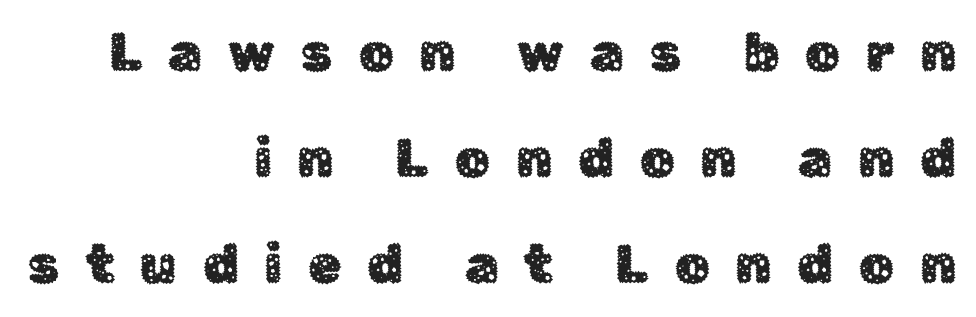
The image shows 54 px sans-serif type, upright; set right-aligned, loose line spacing (1.96x), unusually wide letter spacing (+0.48 em), not underlined; low stroke contrast and a medium x-height.
